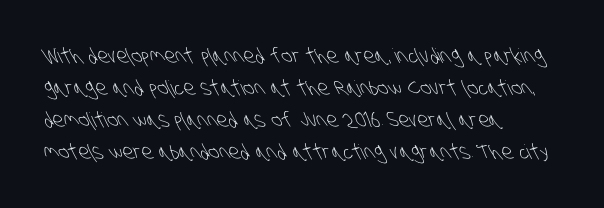
Q: Is the text bold? A: No.
Q: Is the text underlined? A: No.
Q: How is the paragraph aligned? A: Left-aligned.
Q: Is the spacing between letters normal or unusually wide? A: Normal.
Q: Is the spacing between lines tight, normal or loose? A: Normal.
